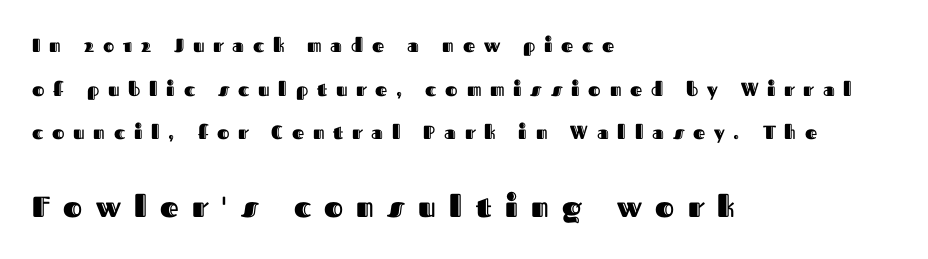
The face used here is proportionally spaced, like ordinary book or web type. Do the letters lean? They stand straight. The words here are not underlined. Short note: letters widely spaced. Horizontally, the lines are justified to the leading edge only.
